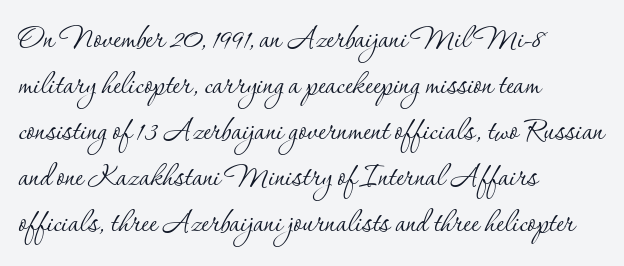
The image shows 38 px thin serif type; set left-aligned, line spacing 1.21x, normal letter spacing, not underlined; low stroke contrast and a small x-height.
